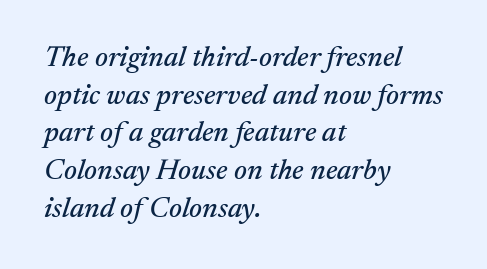
{"serif": "yes", "italic": "yes", "lean": "right", "slant_degrees": 17, "width": "normal", "stroke_contrast": "medium", "x_height": "medium", "monospaced": "no", "underline": "no", "align": "left", "line_spacing": "normal", "line_spacing_ratio": 1.3, "letter_spacing": "normal", "letter_spacing_em": 0.0, "glyph_px": 29}
